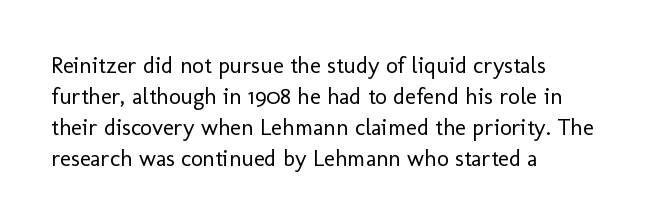
Posture: upright roman. The ragged edge is on the right, which tells us the setting is flush left. Reading down the column, the eye jumps a familiar distance to each next line. The specimen omits any rule beneath the text block's lines. The face looks like a standard text weight, possibly lighter.
